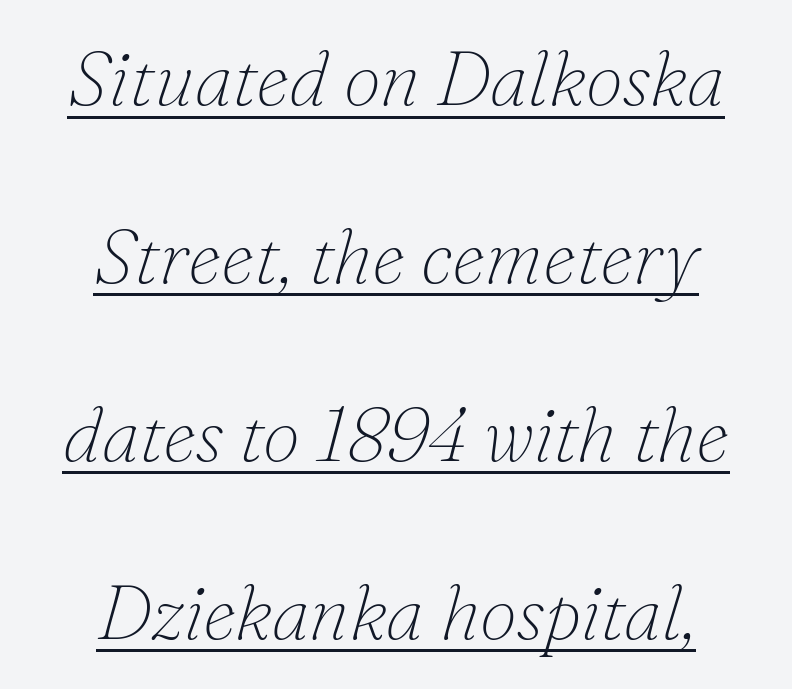
The image shows 76 px thin serif type, italic (leaning right); set centered, loose line spacing (2.34x), normal letter spacing, underlined; low stroke contrast and a small x-height.
